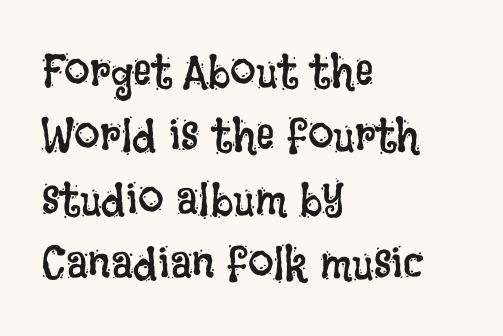
{"italic": "no", "bold": "no", "weight": "regular", "width": "condensed", "stroke_contrast": "low", "x_height": "large", "monospaced": "no", "underline": "no", "align": "left", "line_spacing": "normal", "line_spacing_ratio": 1.39, "letter_spacing": "normal", "letter_spacing_em": 0.0, "glyph_px": 46}
